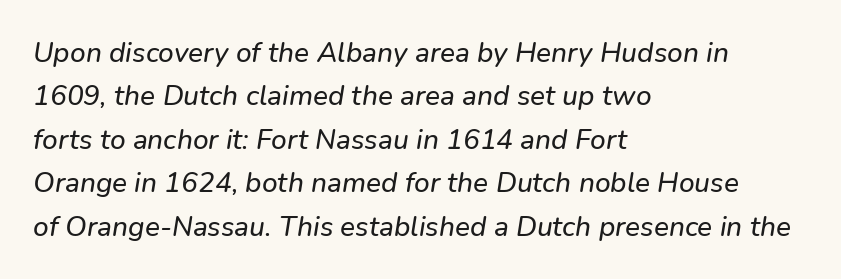
The image shows 28 px text type, italic (leaning right); set left-aligned, normal line spacing (1.55x), normal letter spacing, not underlined; low stroke contrast and a medium x-height.
